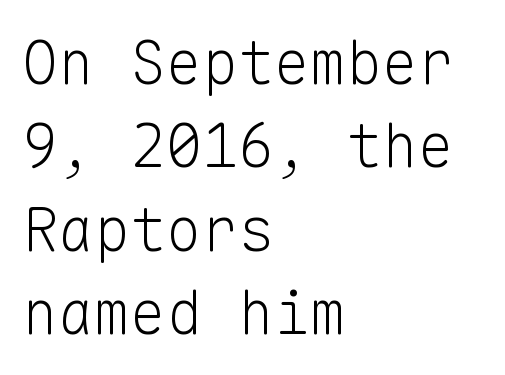
The tracking reads as untouched default to a designer's eye. This is sans-serif lettering, the kind often seen on screens and signage. How would I describe the line gaps? Plain and ordinary. This sample has the even, mechanical cadence of fixed-width lettering.
